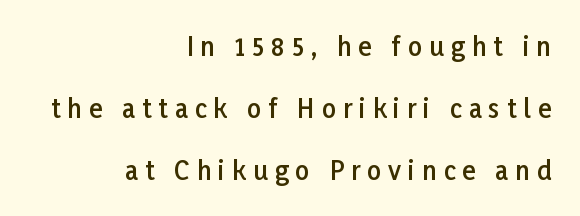
The image shows 25 px text type, upright; set right-aligned, loose line spacing (2.48x), unusually wide letter spacing (+0.28 em), not underlined.
